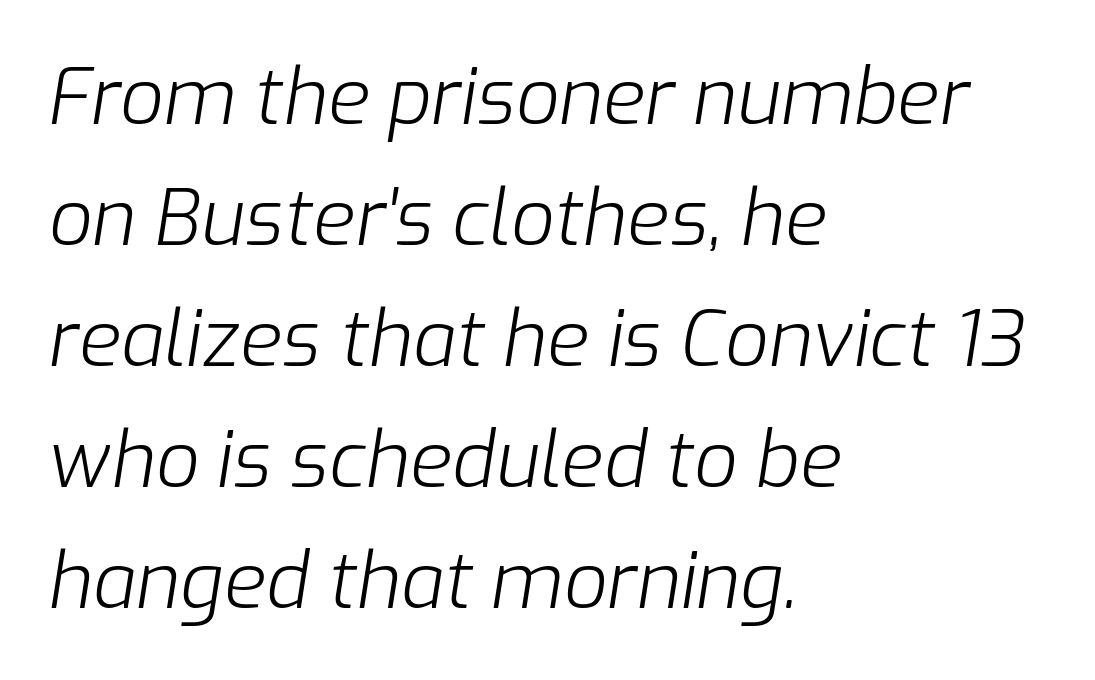
The image shows 77 px light type, italic (leaning right); set left-aligned, normal line spacing (1.57x), normal letter spacing, not underlined; low stroke contrast and a medium x-height.
